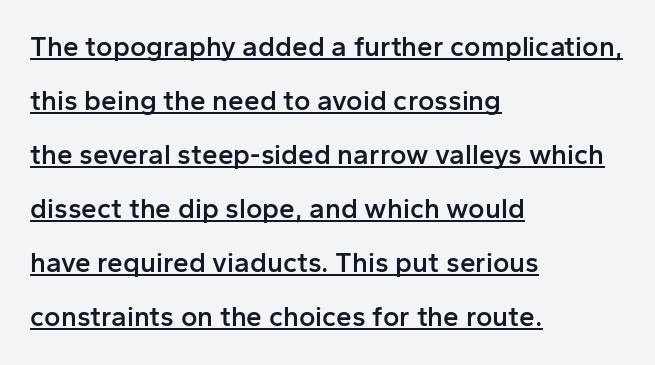
The image shows 28 px semibold sans-serif type, upright; set left-aligned, loose line spacing (1.93x), normal letter spacing, underlined; low stroke contrast and a medium x-height.
